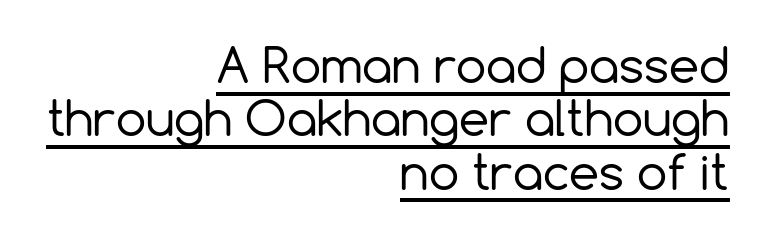
Q: Is the text bold? A: No.
Q: Is the text italic (slanted)? A: No, it is upright.
Q: Is the typeface a serif or a sans-serif typeface? A: Sans-serif.
Q: Is the text underlined? A: Yes.
Q: How is the paragraph aligned? A: Right-aligned.
Q: Is the spacing between letters normal or unusually wide? A: Normal.
Q: Is the spacing between lines tight, normal or loose? A: Tight.
Q: Width (condensed, normal, or wide)? A: Normal.
Q: x-height? A: Medium.
Q: Monospaced? A: No.
